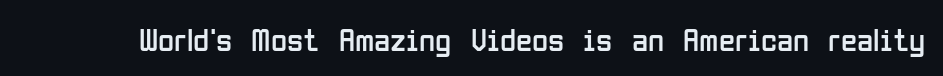
{"serif": "no", "italic": "no", "bold": "no", "weight": "regular", "width": "condensed", "stroke_contrast": "low", "x_height": "medium", "monospaced": "no", "underline": "no", "letter_spacing": "normal", "letter_spacing_em": 0.0, "glyph_px": 33}
